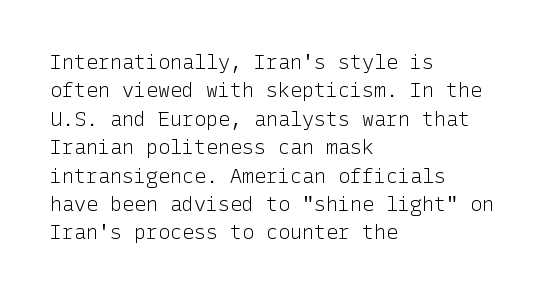
{"italic": "no", "bold": "no", "underline": "no", "align": "left", "line_spacing": "normal", "line_spacing_ratio": 1.42, "letter_spacing": "normal", "letter_spacing_em": 0.0, "glyph_px": 20}
